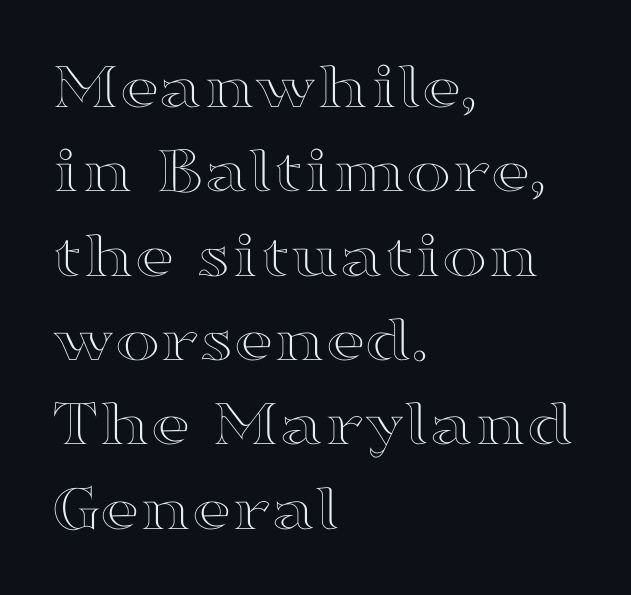
The image shows 68 px wide type, upright; set left-aligned, line spacing 1.24x, normal letter spacing, not underlined; a medium x-height.
